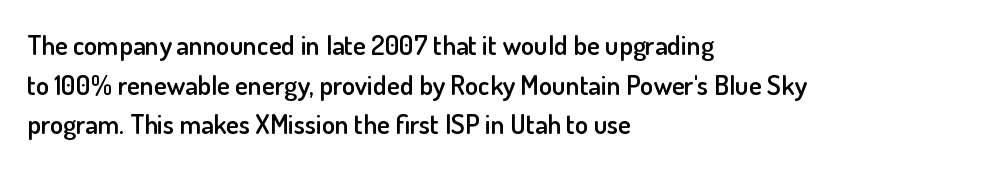
The image shows 27 px text type, upright; set left-aligned, normal line spacing (1.47x), normal letter spacing, not underlined.
